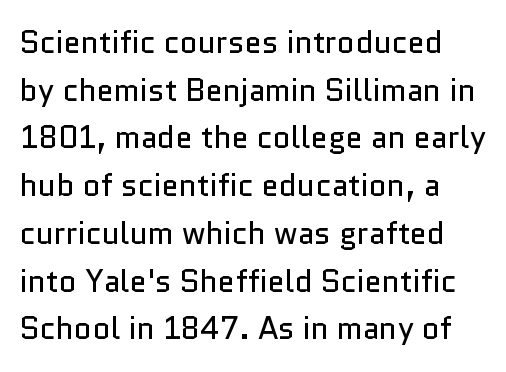
Q: Is the text bold? A: No.
Q: Is the text italic (slanted)? A: No, it is upright.
Q: Is the typeface a serif or a sans-serif typeface? A: Sans-serif.
Q: Is the text underlined? A: No.
Q: Is the spacing between letters normal or unusually wide? A: Normal.
Q: Is the spacing between lines tight, normal or loose? A: Normal.
Q: Width (condensed, normal, or wide)? A: Normal.
Q: Stroke contrast? A: Low.
Q: x-height? A: Medium.
Q: Monospaced? A: No.
